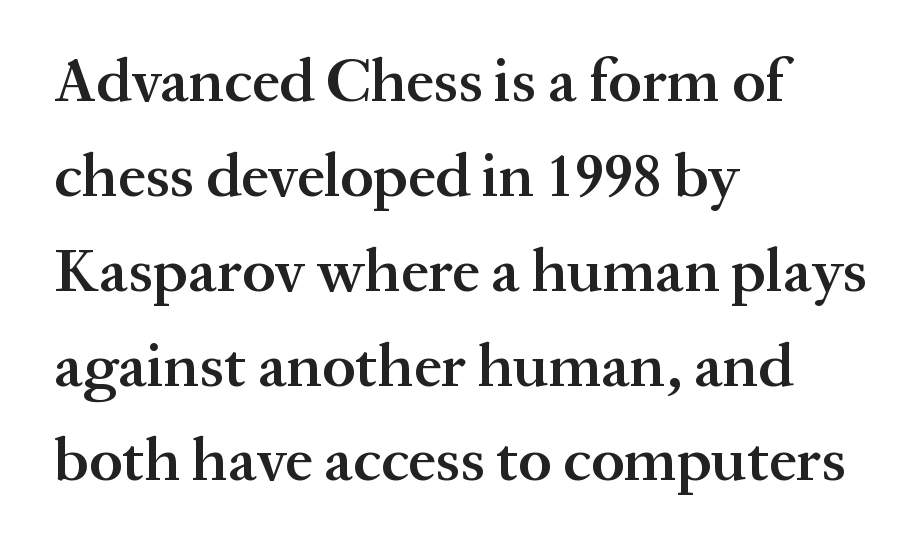
Q: Is the text bold? A: Semi-bold.
Q: Is the text italic (slanted)? A: No, it is upright.
Q: Is the typeface a serif or a sans-serif typeface? A: Serif.
Q: Is the text underlined? A: No.
Q: How is the paragraph aligned? A: Left-aligned.
Q: Is the spacing between letters normal or unusually wide? A: Normal.
Q: Is the spacing between lines tight, normal or loose? A: Normal.
Q: Width (condensed, normal, or wide)? A: Normal.
Q: Stroke contrast? A: Medium.
Q: x-height? A: Medium.
Q: Monospaced? A: No.
